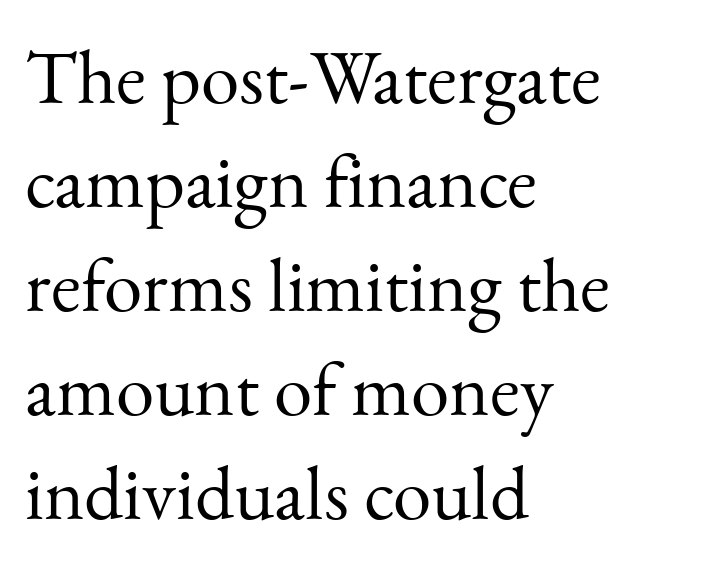
The image shows 77 px light serif type, upright; set left-aligned, normal line spacing (1.35x), normal letter spacing, not underlined; medium stroke contrast and a small x-height.
